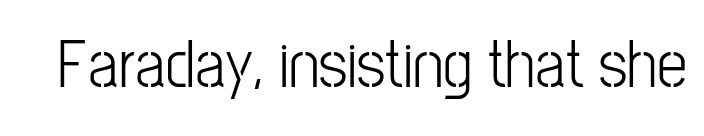
Q: Is the text bold? A: No.
Q: Is the text italic (slanted)? A: No, it is upright.
Q: Is the typeface a serif or a sans-serif typeface? A: Sans-serif.
Q: Is the text underlined? A: No.
Q: Is the spacing between letters normal or unusually wide? A: Normal.
Q: Width (condensed, normal, or wide)? A: Condensed.
Q: Stroke contrast? A: Low.
Q: x-height? A: Medium.
Q: Monospaced? A: No.
